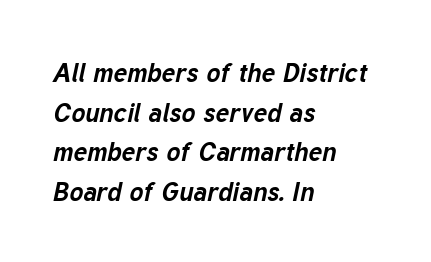
{"italic": "yes", "lean": "right", "slant_degrees": 12, "bold": "yes", "underline": "no", "align": "left", "line_spacing": "normal", "line_spacing_ratio": 1.52, "letter_spacing": "normal", "letter_spacing_em": 0.0, "glyph_px": 26}
